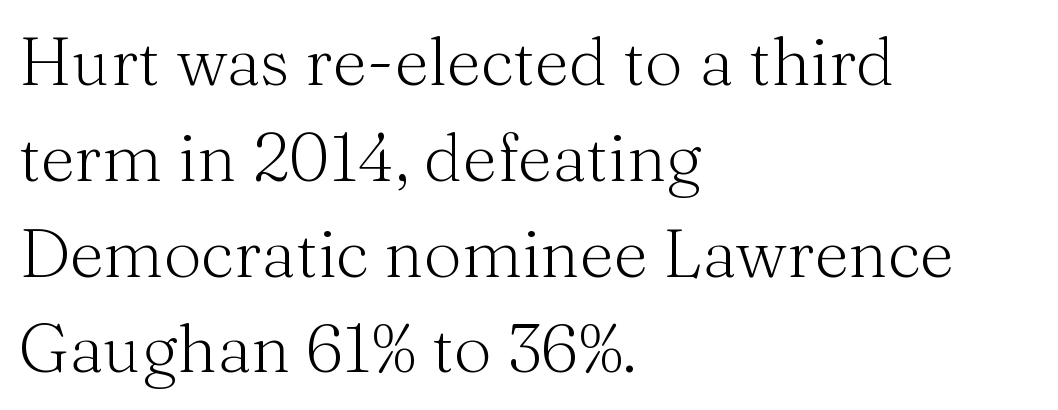
{"serif": "yes", "italic": "no", "bold": "no", "weight": "light", "width": "normal", "stroke_contrast": "medium", "x_height": "medium", "monospaced": "no", "underline": "no", "align": "left", "line_spacing": "normal", "line_spacing_ratio": 1.43, "letter_spacing": "normal", "letter_spacing_em": 0.0, "glyph_px": 67}
